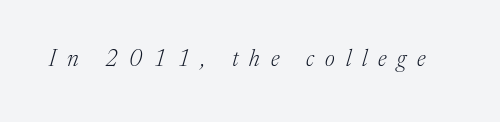
The image shows 23 px text type, italic (leaning right); set unusually wide letter spacing (+0.47 em), not underlined.
